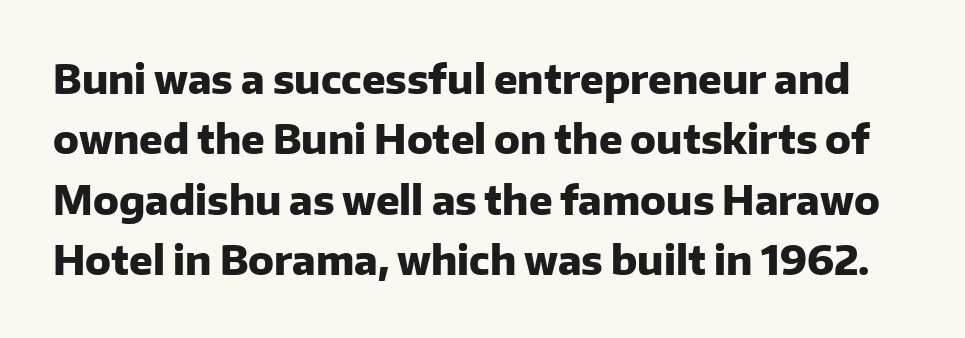
{"serif": "no", "italic": "no", "bold": "yes", "weight": "heavy", "width": "normal", "stroke_contrast": "low", "x_height": "medium", "monospaced": "no", "underline": "no", "line_spacing": "normal", "line_spacing_ratio": 1.55, "letter_spacing": "normal", "letter_spacing_em": 0.0, "glyph_px": 39}
